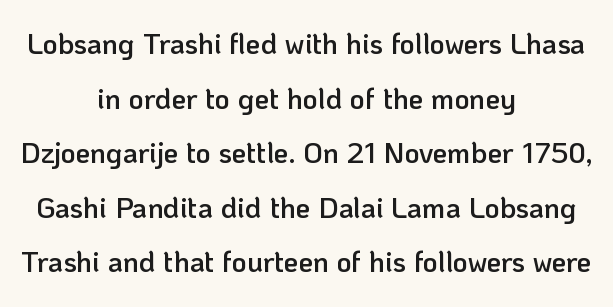
The image shows 29 px semibold sans-serif type, upright; set centered, line spacing 1.88x, normal letter spacing, not underlined; low stroke contrast and a medium x-height.
